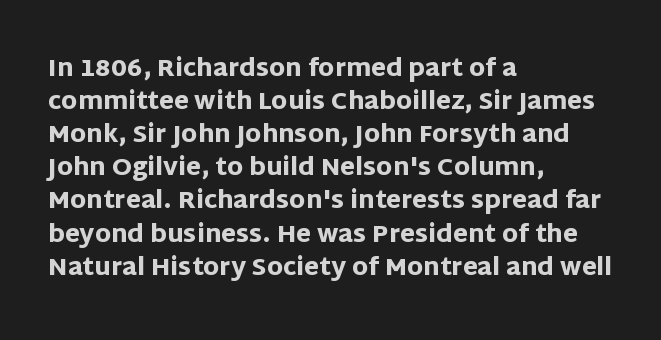
{"italic": "no", "bold": "yes", "underline": "no", "align": "left", "line_spacing": "normal", "line_spacing_ratio": 1.38, "letter_spacing": "normal", "letter_spacing_em": 0.0, "glyph_px": 24}
